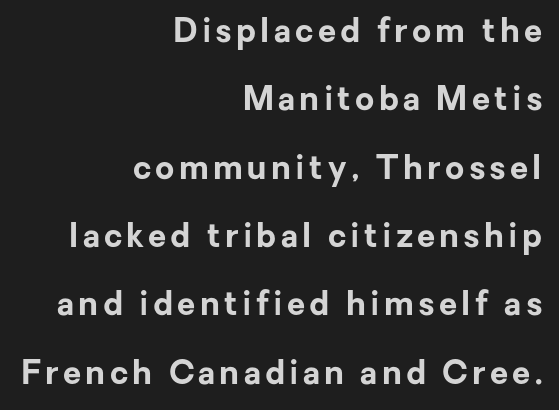
Does the leading feel generous? Absolutely, it's lavish. Layout note: lines flush right. Ordinary non-slanted type is in use. Just letters on the line, the space beneath them empty. Font category for this specimen: sans-serif. This sample has the flowing, uneven cadence of proportional lettering.
